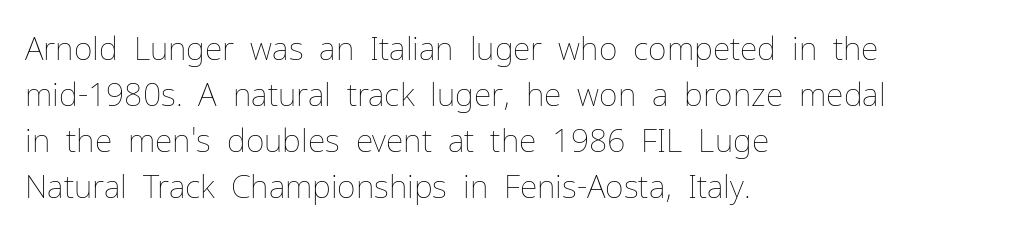
The image shows 32 px thin type, upright; set left-aligned, normal line spacing (1.44x), normal letter spacing, not underlined; low stroke contrast and a medium x-height.
